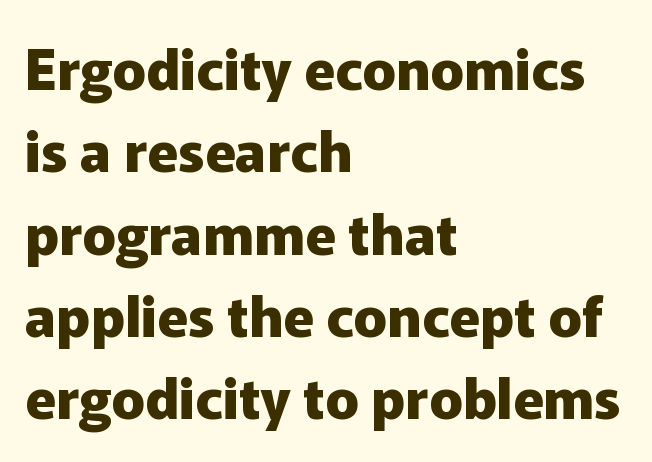
The words here are not underlined. Looks like regular typesetting: each glyph gets only the width it needs. Observe the absence of serifs on each vertical stroke in this sample. What weight is shown? A full bold with thick strokes.
